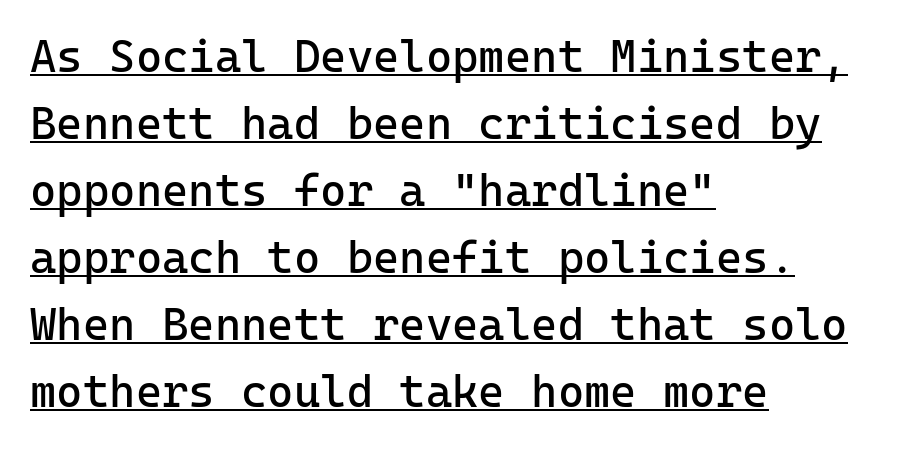
{"serif": "no", "italic": "no", "bold": "no", "weight": "regular", "width": "normal", "stroke_contrast": "low", "x_height": "medium", "monospaced": "yes", "underline": "yes", "align": "left", "line_spacing": "normal", "line_spacing_ratio": 1.49, "letter_spacing": "normal", "letter_spacing_em": 0.0, "glyph_px": 45}
